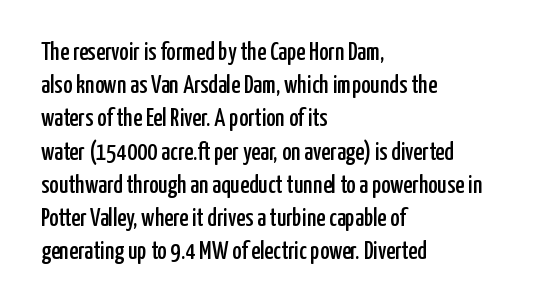
{"italic": "no", "underline": "no", "align": "left", "line_spacing": "normal", "line_spacing_ratio": 1.33, "letter_spacing": "normal", "letter_spacing_em": 0.0, "glyph_px": 25}
